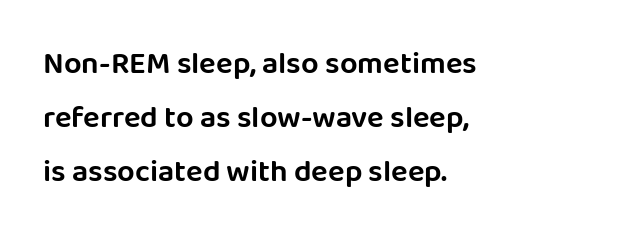
The image shows 31 px sans-serif type, upright; set left-aligned, line spacing 1.75x, normal letter spacing, not underlined; low stroke contrast and a large x-height.
